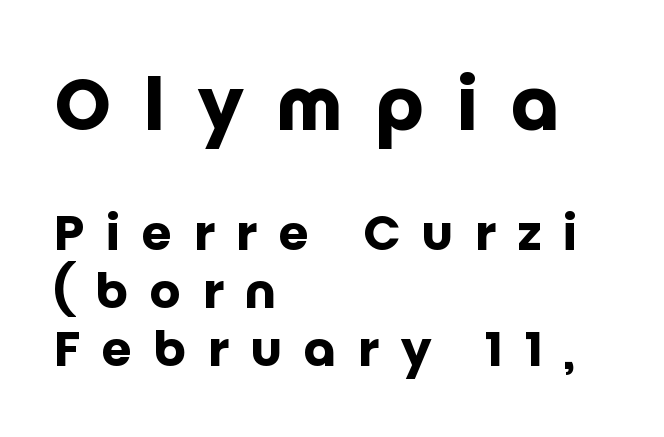
{"serif": "no", "italic": "no", "bold": "yes", "weight": "heavy", "width": "normal", "stroke_contrast": "low", "x_height": "large", "monospaced": "no", "underline": "no", "align": "left", "line_spacing_ratio": 1.21, "letter_spacing": "wide", "letter_spacing_em": 0.46, "larger_block": "first", "size_ratio": 1.5, "glyph_px": 72}
